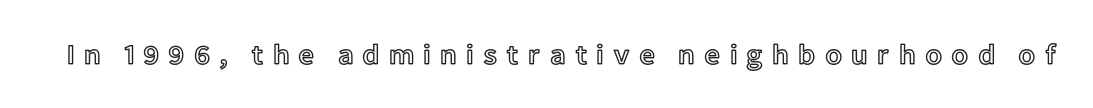
The letters stand upright; this is a roman face. The string is rendered with underlining switched off. The horizontal fit of the characters is loose and conspicuously gappy. This sample has the flowing, uneven cadence of proportional lettering.
